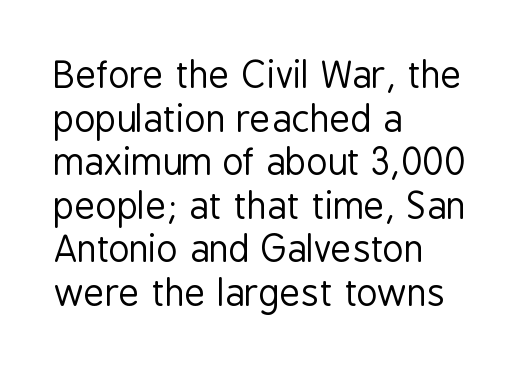
Q: Is the text bold? A: No.
Q: Is the text italic (slanted)? A: No, it is upright.
Q: Is the typeface a serif or a sans-serif typeface? A: Sans-serif.
Q: Is the text underlined? A: No.
Q: How is the paragraph aligned? A: Left-aligned.
Q: Is the spacing between letters normal or unusually wide? A: Normal.
Q: Width (condensed, normal, or wide)? A: Condensed.
Q: Stroke contrast? A: Low.
Q: x-height? A: Medium.
Q: Monospaced? A: No.
